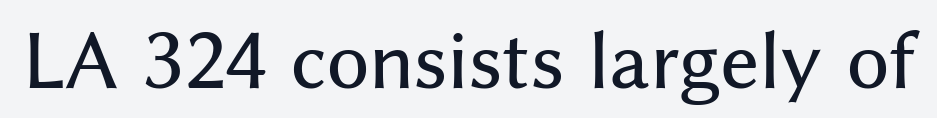
{"serif": "no", "italic": "no", "width": "normal", "stroke_contrast": "medium", "x_height": "medium", "monospaced": "no", "underline": "no", "letter_spacing": "normal", "letter_spacing_em": 0.0, "glyph_px": 73}
